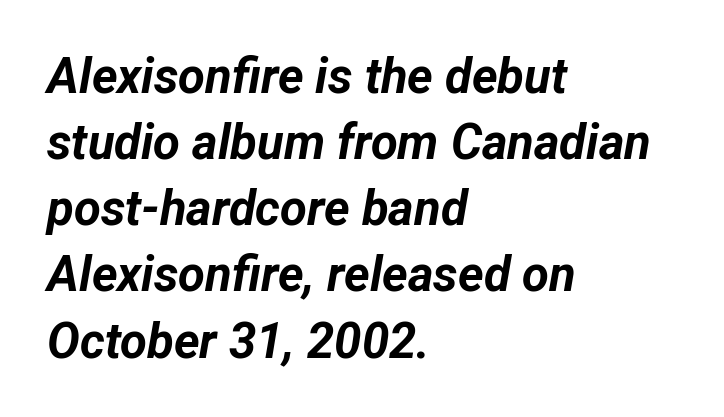
Q: Is the text bold? A: Yes.
Q: Is the text italic (slanted)? A: Yes, it leans right by about 12 degrees.
Q: Is the text underlined? A: No.
Q: How is the paragraph aligned? A: Left-aligned.
Q: Is the spacing between letters normal or unusually wide? A: Normal.
Q: Is the spacing between lines tight, normal or loose? A: Normal.
Q: Width (condensed, normal, or wide)? A: Normal.
Q: Stroke contrast? A: Low.
Q: x-height? A: Medium.
Q: Monospaced? A: No.
